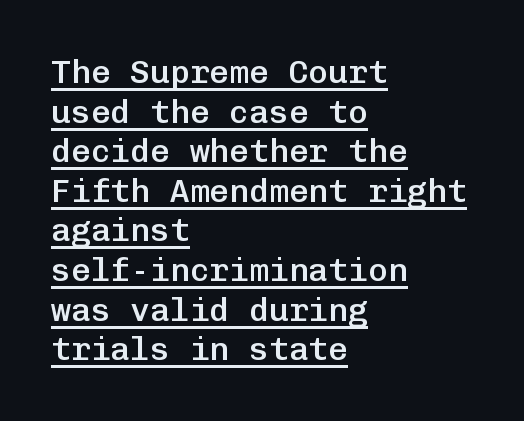
Q: Is the text bold? A: Semi-bold.
Q: Is the text italic (slanted)? A: No, it is upright.
Q: Is the typeface a serif or a sans-serif typeface? A: Sans-serif.
Q: Is the text underlined? A: Yes.
Q: How is the paragraph aligned? A: Left-aligned.
Q: Is the spacing between letters normal or unusually wide? A: Normal.
Q: Width (condensed, normal, or wide)? A: Normal.
Q: Stroke contrast? A: Low.
Q: x-height? A: Medium.
Q: Monospaced? A: Yes.
